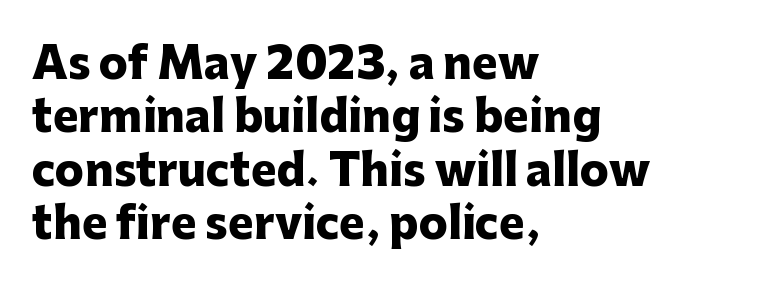
{"serif": "no", "italic": "no", "bold": "yes", "weight": "heavy", "width": "normal", "stroke_contrast": "low", "x_height": "medium", "monospaced": "no", "underline": "no", "align": "left", "line_spacing_ratio": 1.24, "letter_spacing": "normal", "letter_spacing_em": 0.0, "glyph_px": 43}
